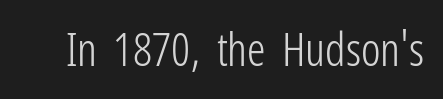
Q: Is the text bold? A: No.
Q: Is the text italic (slanted)? A: No, it is upright.
Q: Is the typeface a serif or a sans-serif typeface? A: Sans-serif.
Q: Is the text underlined? A: No.
Q: Is the spacing between letters normal or unusually wide? A: Normal.
Q: Width (condensed, normal, or wide)? A: Condensed.
Q: Stroke contrast? A: Low.
Q: x-height? A: Medium.
Q: Monospaced? A: No.
